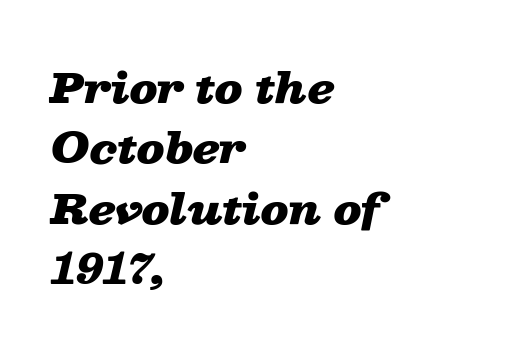
Q: Is the text bold? A: Yes.
Q: Is the text italic (slanted)? A: Yes, it leans right by about 13 degrees.
Q: Is the text underlined? A: No.
Q: How is the paragraph aligned? A: Left-aligned.
Q: Is the spacing between letters normal or unusually wide? A: Normal.
Q: Is the spacing between lines tight, normal or loose? A: Normal.
Q: Width (condensed, normal, or wide)? A: Wide.
Q: Stroke contrast? A: Low.
Q: x-height? A: Medium.
Q: Monospaced? A: No.
